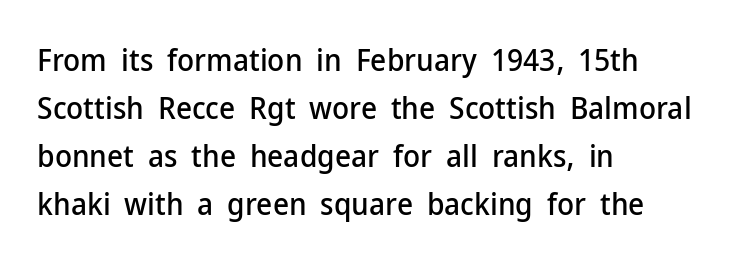
Posture: vertical. Check where the strokes stop: nothing finishes them off — pure sans. A typesetter would call this proportional, since set widths differ per character. The letterforms sit shoulder to shoulder at normal distance. In terms of leading, this rendering sits right in the middle. Underlining? Definitely not there.
